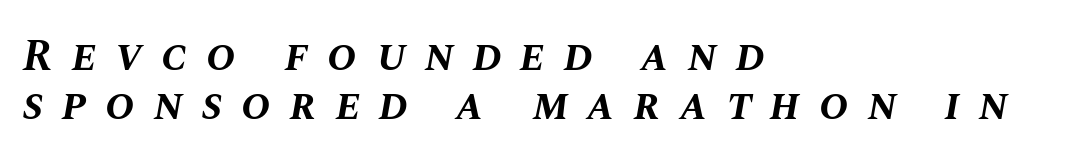
The image shows 44 px bold type, italic (leaning right); set left-aligned, tight line spacing (1.11x), unusually wide letter spacing (+0.43 em), not underlined; medium stroke contrast and a large x-height.
